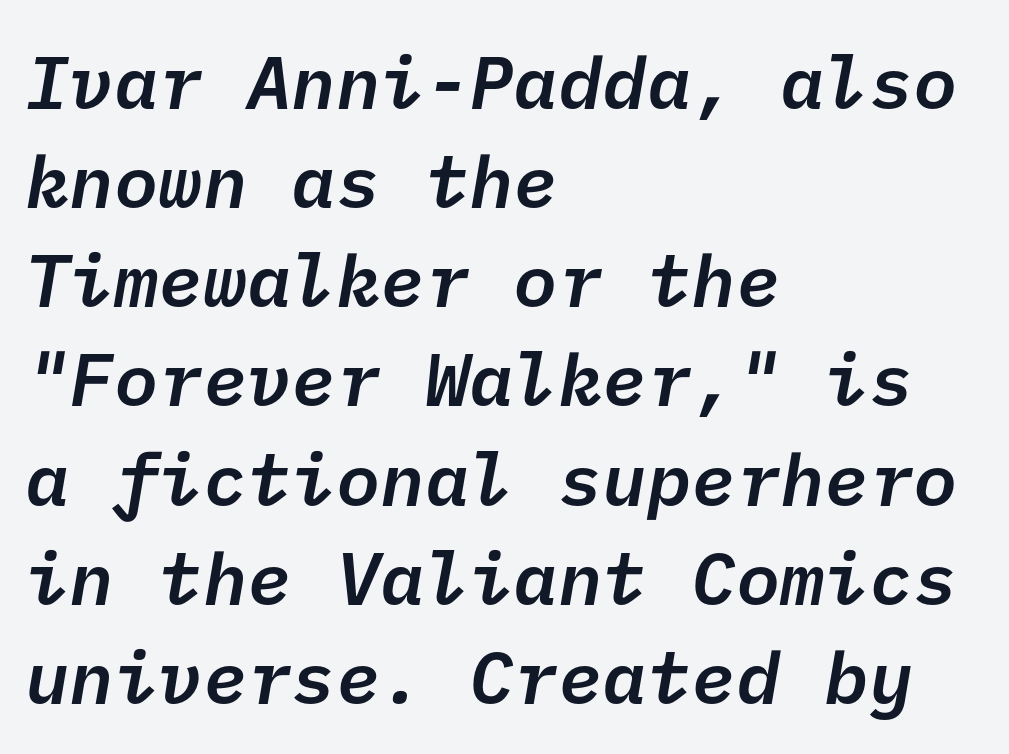
{"serif": "no", "bold": "semi", "weight": "semibold", "width": "normal", "stroke_contrast": "low", "x_height": "medium", "underline": "no", "align": "left", "line_spacing": "normal", "line_spacing_ratio": 1.34, "letter_spacing": "normal", "letter_spacing_em": 0.0, "glyph_px": 74}
